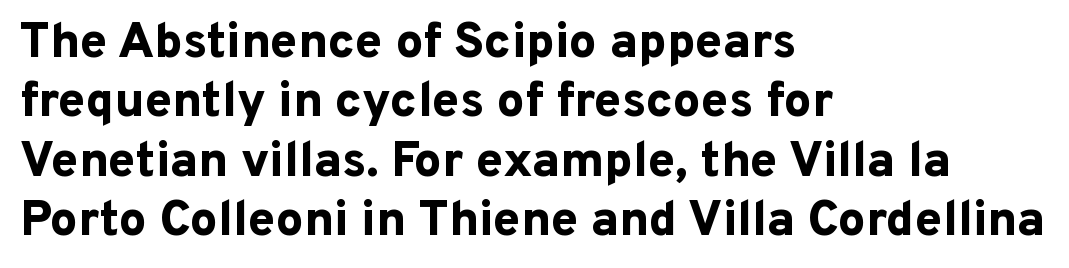
The image shows 49 px bold sans-serif type, upright; set left-aligned, line spacing 1.21x, normal letter spacing, not underlined; low stroke contrast and a medium x-height.
